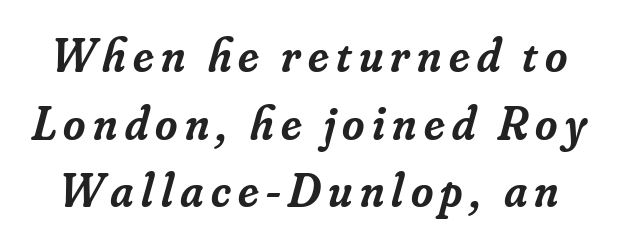
Q: Is the text bold? A: Semi-bold.
Q: Is the text italic (slanted)? A: Yes, it leans right by about 16 degrees.
Q: Is the typeface a serif or a sans-serif typeface? A: Serif.
Q: Is the text underlined? A: No.
Q: Is the spacing between lines tight, normal or loose? A: Normal.
Q: Width (condensed, normal, or wide)? A: Normal.
Q: Stroke contrast? A: Low.
Q: x-height? A: Small.
Q: Monospaced? A: No.
